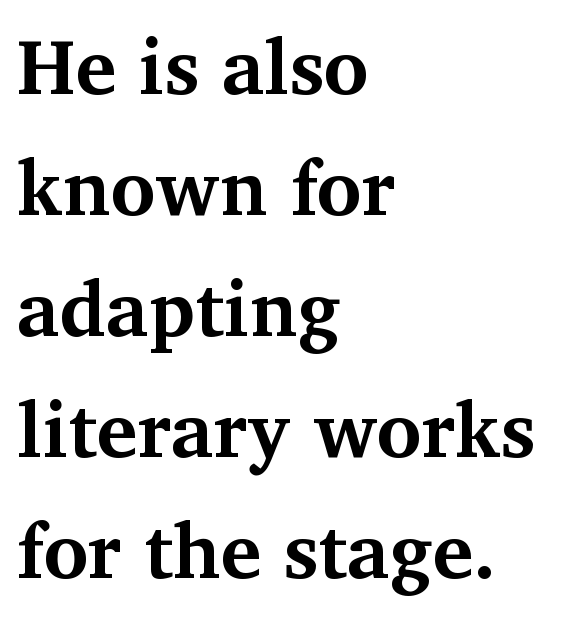
The image shows 77 px bold serif type, upright; set left-aligned, normal line spacing (1.57x), normal letter spacing, not underlined; medium stroke contrast and a medium x-height.
